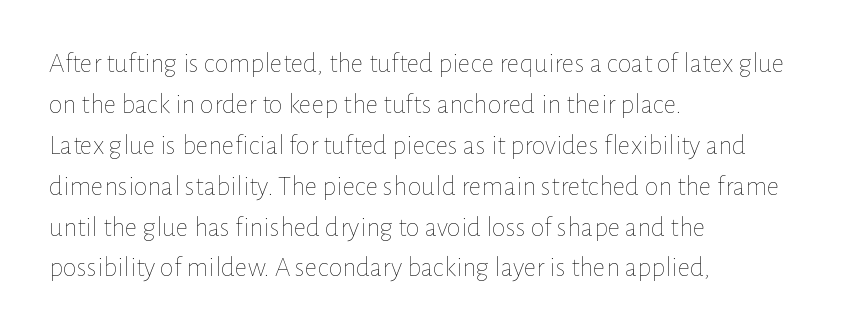
The image shows 28 px thin type, upright; set left-aligned, normal line spacing (1.46x), normal letter spacing, not underlined; low stroke contrast and a medium x-height.
